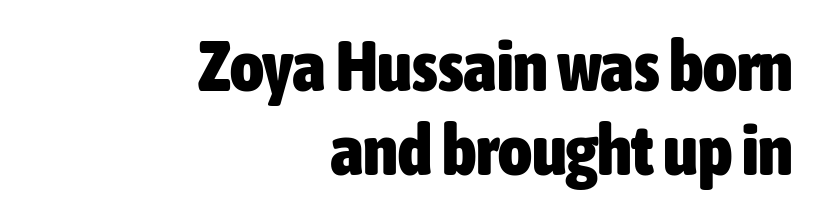
Q: Is the text bold? A: Yes.
Q: Is the text italic (slanted)? A: No, it is upright.
Q: Is the typeface a serif or a sans-serif typeface? A: Sans-serif.
Q: Is the text underlined? A: No.
Q: How is the paragraph aligned? A: Right-aligned.
Q: Is the spacing between letters normal or unusually wide? A: Normal.
Q: Width (condensed, normal, or wide)? A: Condensed.
Q: Stroke contrast? A: Low.
Q: x-height? A: Medium.
Q: Monospaced? A: No.
